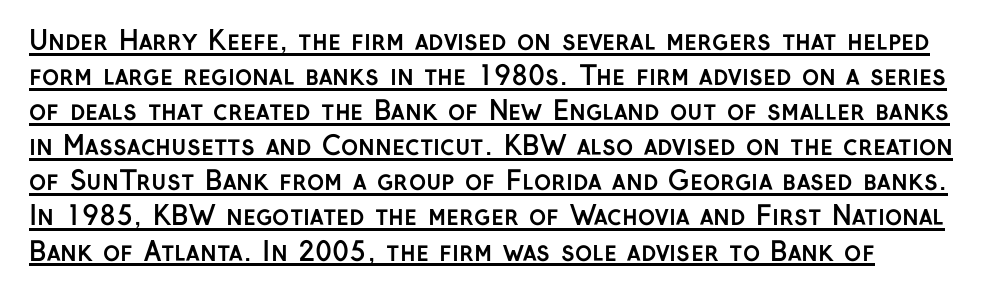
The image shows 26 px bold type, upright; set normal line spacing (1.35x), normal letter spacing, underlined.
